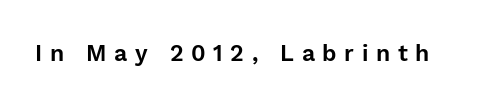
A typesetter would mark this as roman, not italic. The passage shown has open, widely tracked lettering throughout. Each row of text sits above clean, open space.
